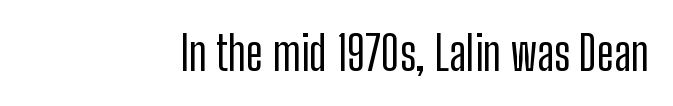
The lines in this sample share a right terminus and differ only in where they begin. Proportional: the letters do not fall into vertical columns. The face used here is a sans, in the tradition of grotesques and geometrics. Standard letterfit; no display-style spreading of the glyphs. The strip under each line holds only bare page. The letters stand upright; this is a roman face.
